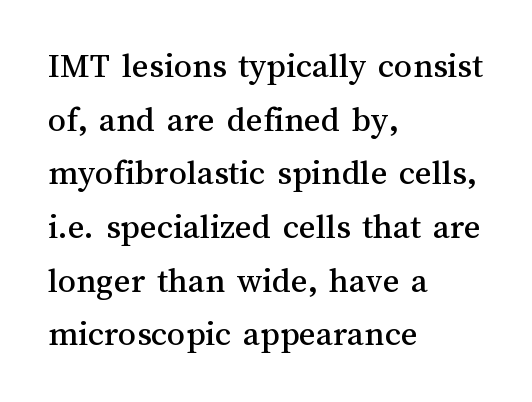
The letters sit at their default tracking, neither squeezed nor spread. Designer's note — italics off, roman on. Only glyphs here, with clear space below each row. The letters advance in unequal steps, a hallmark of proportional type.
